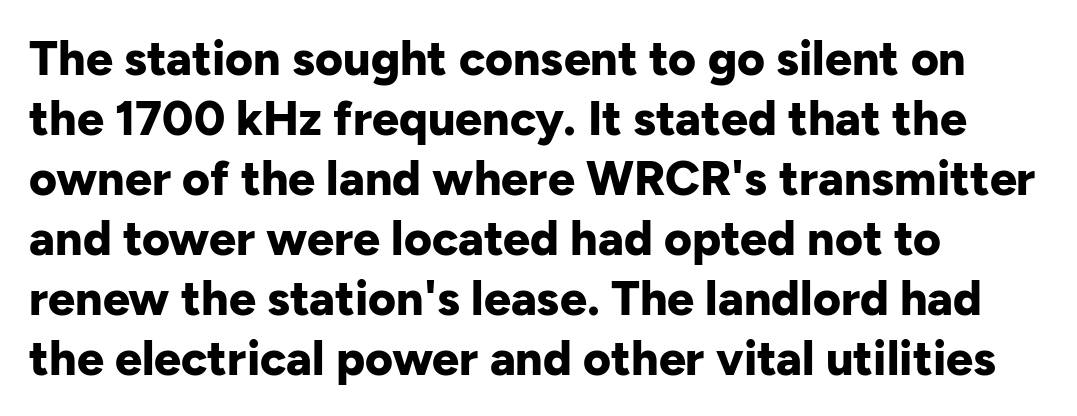
Q: Is the text bold? A: Yes.
Q: Is the text italic (slanted)? A: No, it is upright.
Q: Is the typeface a serif or a sans-serif typeface? A: Sans-serif.
Q: Is the text underlined? A: No.
Q: How is the paragraph aligned? A: Left-aligned.
Q: Is the spacing between letters normal or unusually wide? A: Normal.
Q: Is the spacing between lines tight, normal or loose? A: Normal.
Q: Width (condensed, normal, or wide)? A: Normal.
Q: Stroke contrast? A: Low.
Q: x-height? A: Medium.
Q: Monospaced? A: No.
